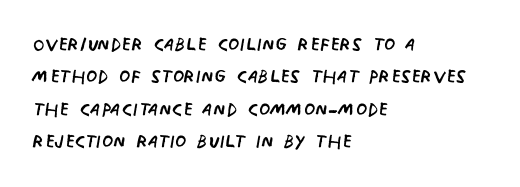
The image shows 26 px text type; set left-aligned, normal line spacing (1.25x), normal letter spacing, not underlined.
